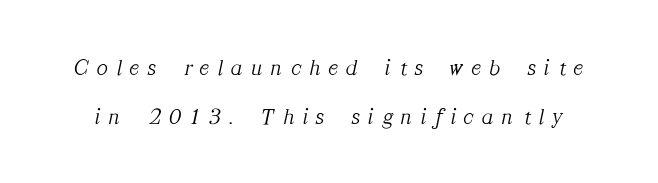
Q: Is the text bold? A: No.
Q: Is the text italic (slanted)? A: Yes, it leans right by about 12 degrees.
Q: Is the text underlined? A: No.
Q: Is the spacing between letters normal or unusually wide? A: Unusually wide.
Q: Is the spacing between lines tight, normal or loose? A: Loose.
